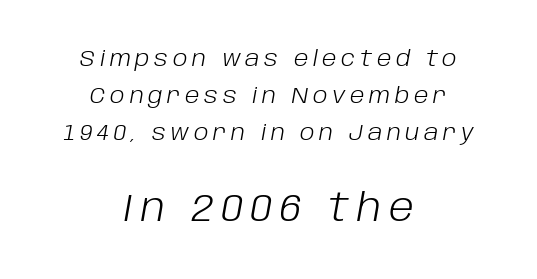
Q: Is the text bold? A: No.
Q: Is the text italic (slanted)? A: Yes, it leans right by about 10 degrees.
Q: Is the text underlined? A: No.
Q: How is the paragraph aligned? A: Centered.
Q: Is the spacing between letters normal or unusually wide? A: Unusually wide.
Q: Is the spacing between lines tight, normal or loose? A: Normal.
Q: Which block of text is set in a larger size, the first (top) or the second (bottom)? A: The second (bottom) one.
Q: Width (condensed, normal, or wide)? A: Normal.
Q: Stroke contrast? A: Low.
Q: x-height? A: Large.
Q: Monospaced? A: No.
